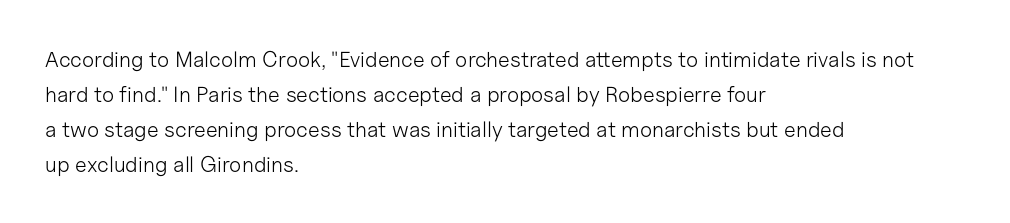
{"italic": "no", "bold": "no", "underline": "no", "align": "left", "line_spacing": "normal", "line_spacing_ratio": 1.59, "letter_spacing": "normal", "letter_spacing_em": 0.0, "glyph_px": 22}
